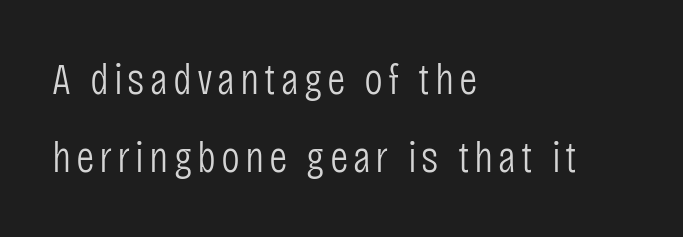
Note the varied advance widths — an 'i' is clearly narrower than an 'm'. Nothing sits at the stroke ends, so this counts as sans-serif. Descenders hang freely into open space. No italicization has been applied; the sample stays upright. Visually the block forms a straight wall on the left and a jagged coastline on the right. The font is comparable to plain body text, perhaps lighter.
